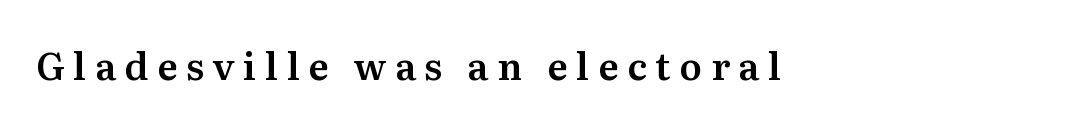
{"serif": "yes", "italic": "no", "width": "normal", "stroke_contrast": "medium", "x_height": "medium", "monospaced": "no", "underline": "no", "align": "left", "letter_spacing": "wide", "letter_spacing_em": 0.24, "glyph_px": 37}
